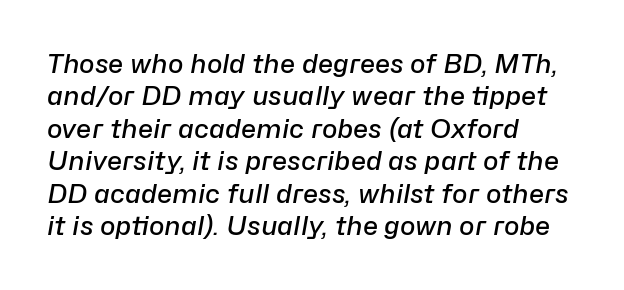
Q: Is the text bold? A: Semi-bold.
Q: Is the text italic (slanted)? A: Yes, it leans right by about 10 degrees.
Q: Is the text underlined? A: No.
Q: How is the paragraph aligned? A: Left-aligned.
Q: Is the spacing between letters normal or unusually wide? A: Normal.
Q: Is the spacing between lines tight, normal or loose? A: Normal.
